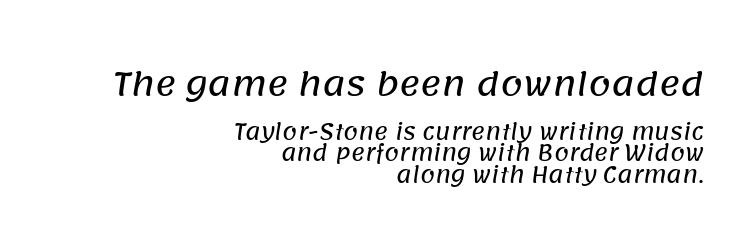
The image shows 32 px sans-serif type; set right-aligned, tight line spacing (1.03x), normal letter spacing, not underlined; the first (top) block is 1.52x larger; low stroke contrast and a large x-height.
